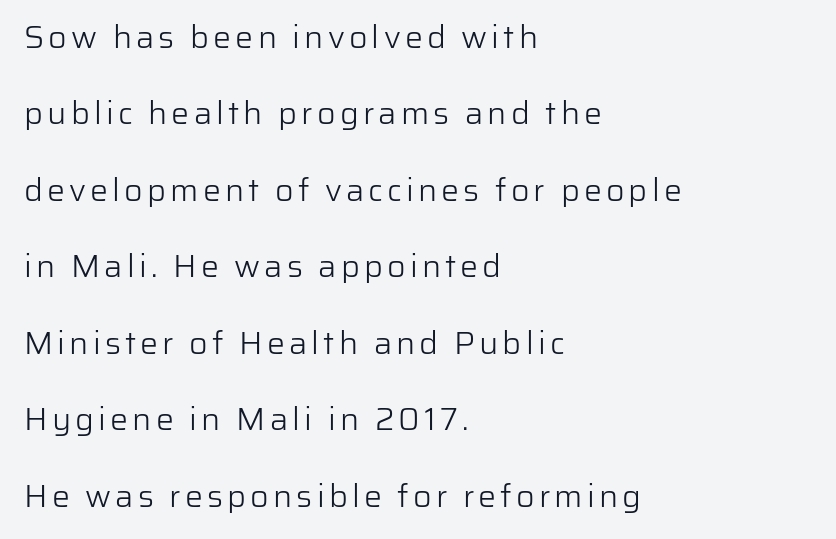
Q: Is the text bold? A: No.
Q: Is the text italic (slanted)? A: No, it is upright.
Q: Is the typeface a serif or a sans-serif typeface? A: Sans-serif.
Q: Is the text underlined? A: No.
Q: How is the paragraph aligned? A: Left-aligned.
Q: Is the spacing between lines tight, normal or loose? A: Loose.
Q: Width (condensed, normal, or wide)? A: Normal.
Q: Stroke contrast? A: Low.
Q: x-height? A: Medium.
Q: Monospaced? A: No.
